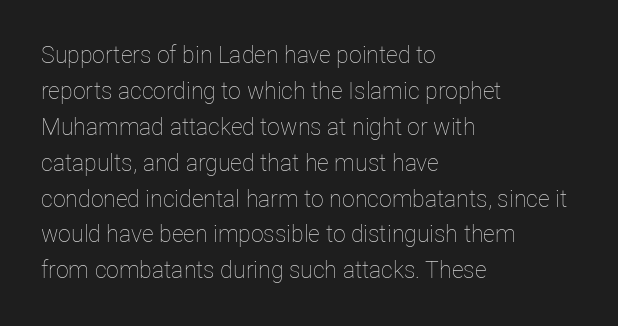
The foot of each line stays bare and open. It's the straight-up-and-down kind of type. The gaps between neighbouring characters are ordinary and unremarkable. A normal amount of white space separates one row of letters from the next. Typeset ragged right — the left edge is the straight one. Is the stroke heavy? The answer is a plain regular-or-lighter.
